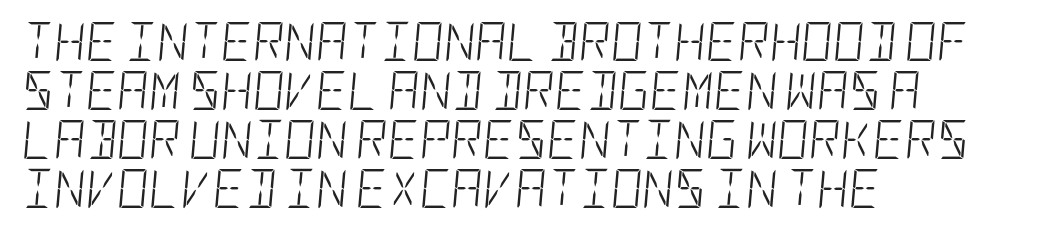
Q: Is the text bold? A: No.
Q: Is the text italic (slanted)? A: Yes, it leans right by about 5 degrees.
Q: Is the text underlined? A: No.
Q: How is the paragraph aligned? A: Left-aligned.
Q: Is the spacing between letters normal or unusually wide? A: Normal.
Q: Is the spacing between lines tight, normal or loose? A: Normal.
Q: Width (condensed, normal, or wide)? A: Condensed.
Q: Stroke contrast? A: Low.
Q: x-height? A: Large.
